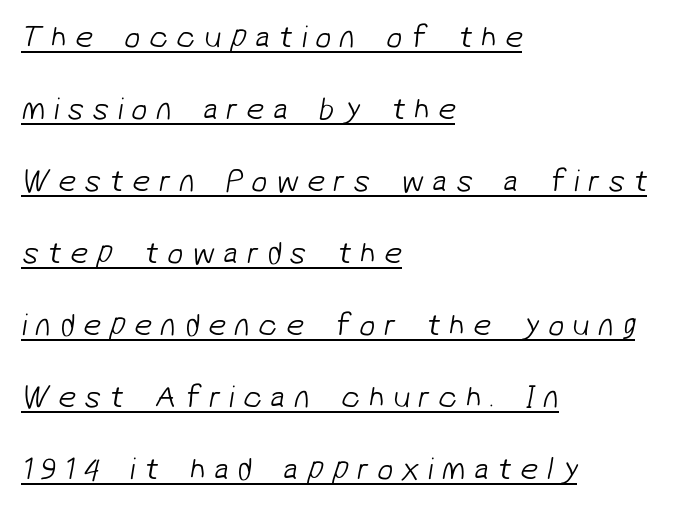
Q: Is the text bold? A: No.
Q: Is the typeface a serif or a sans-serif typeface? A: Sans-serif.
Q: Is the text underlined? A: Yes.
Q: How is the paragraph aligned? A: Left-aligned.
Q: Is the spacing between letters normal or unusually wide? A: Unusually wide.
Q: Is the spacing between lines tight, normal or loose? A: Loose.
Q: Width (condensed, normal, or wide)? A: Normal.
Q: Stroke contrast? A: Low.
Q: x-height? A: Medium.
Q: Monospaced? A: No.
